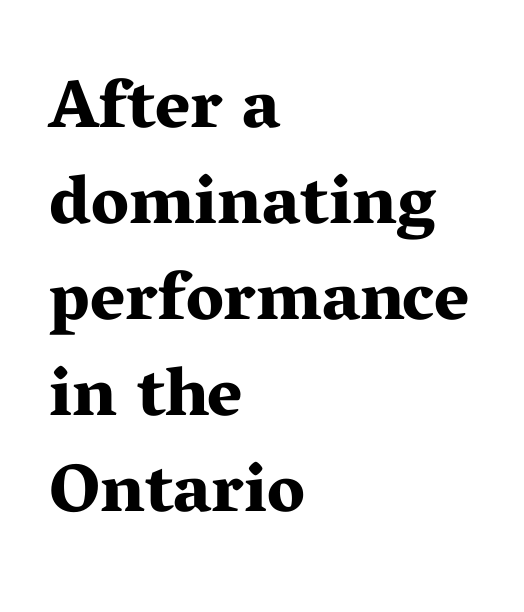
Q: Is the text bold? A: Yes.
Q: Is the text italic (slanted)? A: No, it is upright.
Q: Is the typeface a serif or a sans-serif typeface? A: Serif.
Q: Is the text underlined? A: No.
Q: How is the paragraph aligned? A: Left-aligned.
Q: Is the spacing between letters normal or unusually wide? A: Normal.
Q: Is the spacing between lines tight, normal or loose? A: Normal.
Q: Width (condensed, normal, or wide)? A: Wide.
Q: Stroke contrast? A: Medium.
Q: x-height? A: Medium.
Q: Monospaced? A: No.
